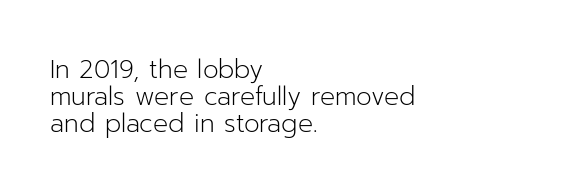
No chunkiness to these letters — they're not bold. This sample trades vertical openness for compactness between lines. Anything drawn beneath the words? Only blank space. The gaps between neighbouring characters are ordinary and unremarkable.
